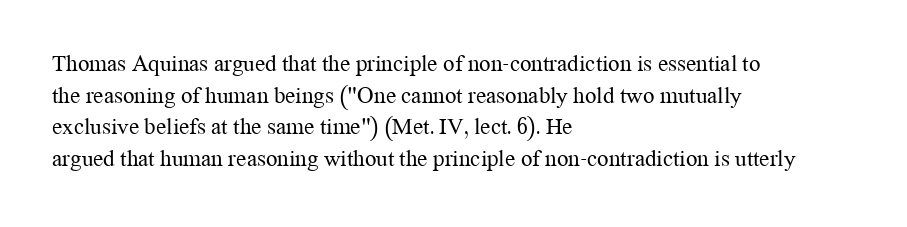
The image shows 23 px text type, upright; set left-aligned, normal line spacing (1.38x), normal letter spacing, not underlined.
